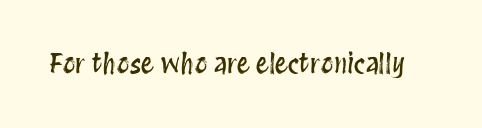
{"italic": "no", "underline": "no", "letter_spacing": "normal", "letter_spacing_em": 0.0, "glyph_px": 26}
